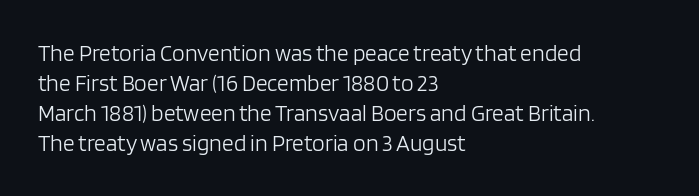
The image shows 23 px text type, upright; set left-aligned, normal line spacing (1.31x), normal letter spacing, not underlined.
